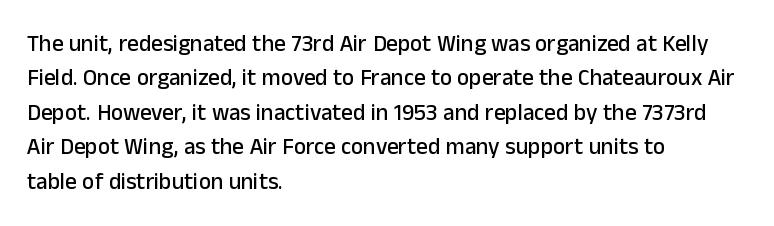
Q: Is the text italic (slanted)? A: No, it is upright.
Q: Is the text underlined? A: No.
Q: How is the paragraph aligned? A: Left-aligned.
Q: Is the spacing between letters normal or unusually wide? A: Normal.
Q: Is the spacing between lines tight, normal or loose? A: Normal.
